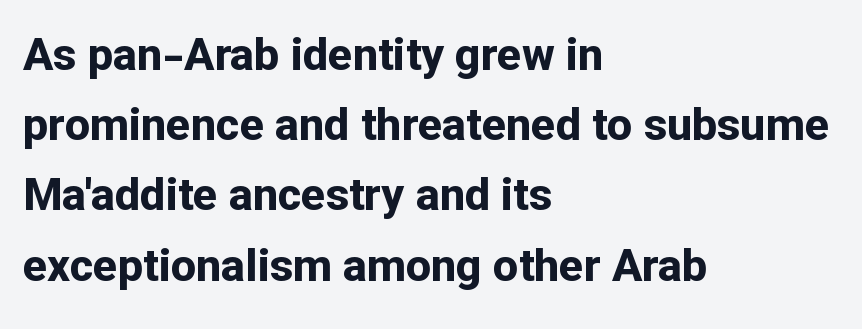
Rows of type keep a routine distance in the vertical direction. Vertical strokes here are truly vertical. Spacing between characters is what you'd get straight out of the box. Is the block centered? No — it sits flush against the left margin. Proportional: the letters do not fall into vertical columns. A sans-serif font was chosen for this passage.
